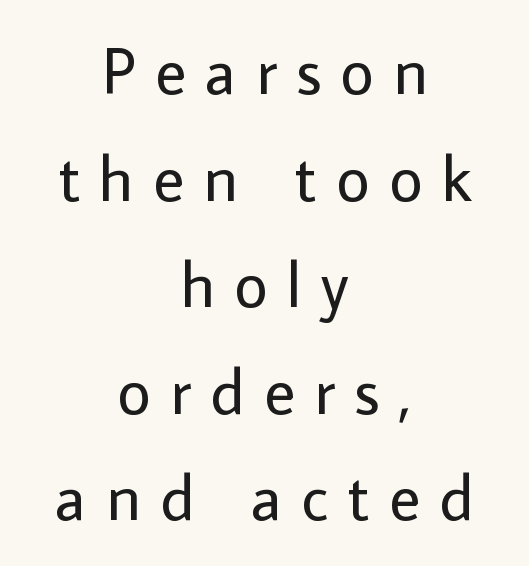
The image shows 65 px regular-weight sans-serif type, upright; set centered, normal line spacing (1.64x), unusually wide letter spacing (+0.3 em), not underlined; low stroke contrast and a medium x-height.
